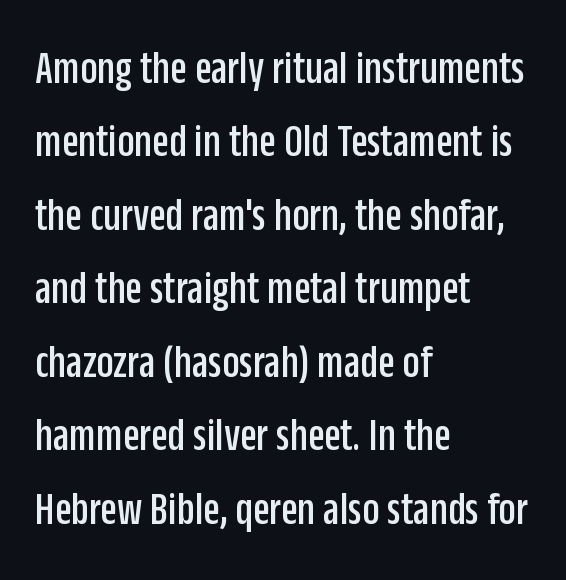
The image shows 48 px condensed sans-serif type, upright; set left-aligned, normal line spacing (1.53x), normal letter spacing, not underlined; low stroke contrast and a large x-height.
